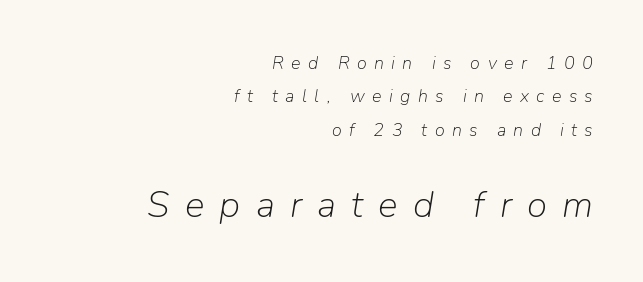
The image shows 37 px light type, italic (leaning right); set right-aligned, line spacing 1.85x, unusually wide letter spacing (+0.41 em), not underlined; the second (bottom) block is 2.06x larger; low stroke contrast and a medium x-height.
